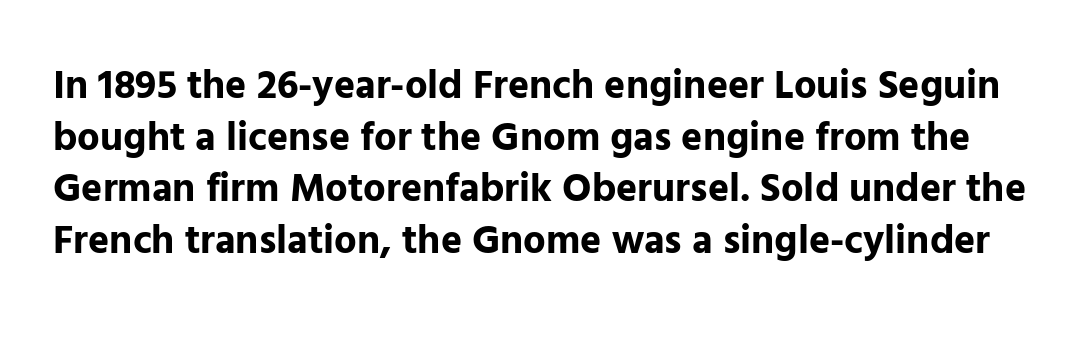
Q: Is the text bold? A: Yes.
Q: Is the text italic (slanted)? A: No, it is upright.
Q: Is the typeface a serif or a sans-serif typeface? A: Sans-serif.
Q: Is the text underlined? A: No.
Q: Is the spacing between letters normal or unusually wide? A: Normal.
Q: Is the spacing between lines tight, normal or loose? A: Normal.
Q: Width (condensed, normal, or wide)? A: Normal.
Q: Stroke contrast? A: Low.
Q: x-height? A: Medium.
Q: Monospaced? A: No.
